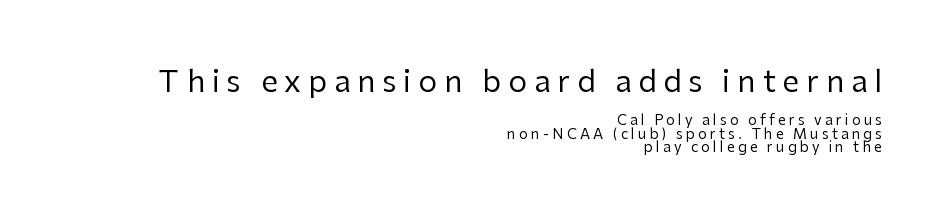
{"serif": "no", "italic": "no", "bold": "no", "weight": "regular", "width": "normal", "stroke_contrast": "low", "x_height": "medium", "monospaced": "no", "underline": "no", "align": "right", "line_spacing": "tight", "line_spacing_ratio": 0.99, "letter_spacing": "wide", "letter_spacing_em": 0.23, "larger_block": "first", "size_ratio": 2.14, "glyph_px": 30}
